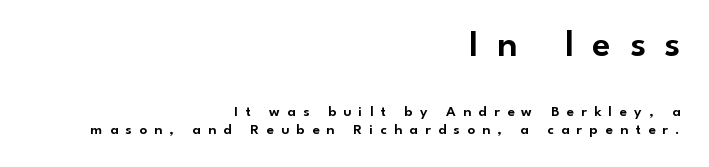
The image shows 38 px sans-serif type, upright; set right-aligned, line spacing 1.2x, unusually wide letter spacing (+0.49 em), not underlined; the first (top) block is 2.53x larger; low stroke contrast and a small x-height.
